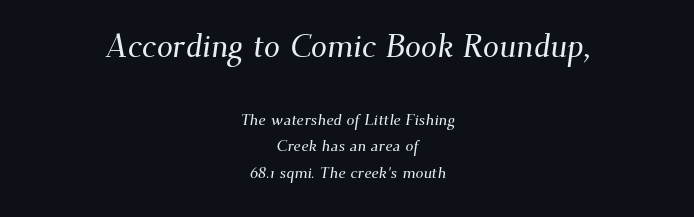
{"serif": "yes", "width": "normal", "stroke_contrast": "medium", "x_height": "small", "monospaced": "no", "underline": "no", "align": "center", "line_spacing": "normal", "line_spacing_ratio": 1.66, "letter_spacing": "normal", "letter_spacing_em": 0.0, "larger_block": "first", "size_ratio": 2.0, "glyph_px": 32}
